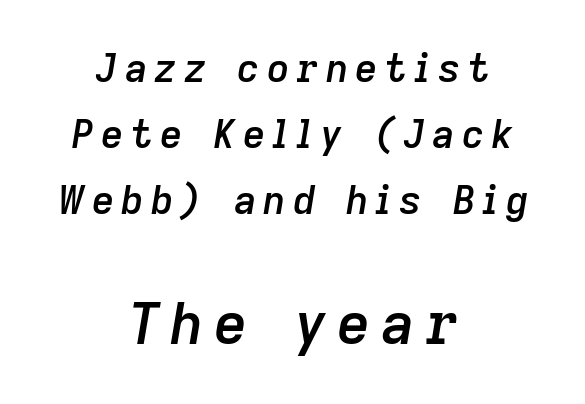
Each line is balanced around a shared central axis. What's the leading like? Ordinary, nothing unusual. Just letters on the line, the space beneath them empty. The whole block is typeset with a tilt.
